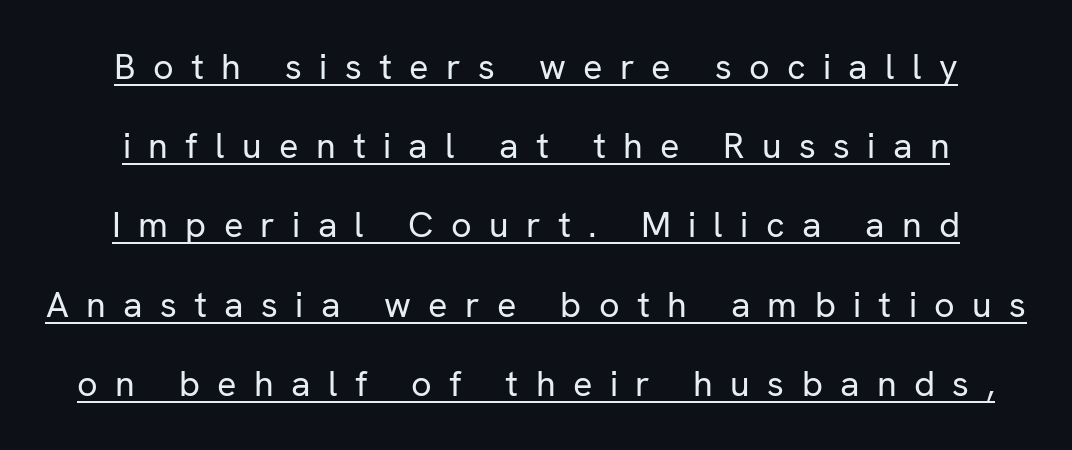
Q: Is the text bold? A: No.
Q: Is the text italic (slanted)? A: No, it is upright.
Q: Is the typeface a serif or a sans-serif typeface? A: Sans-serif.
Q: Is the text underlined? A: Yes.
Q: Is the spacing between letters normal or unusually wide? A: Unusually wide.
Q: Is the spacing between lines tight, normal or loose? A: Loose.
Q: Width (condensed, normal, or wide)? A: Normal.
Q: Stroke contrast? A: Low.
Q: x-height? A: Medium.
Q: Monospaced? A: No.
